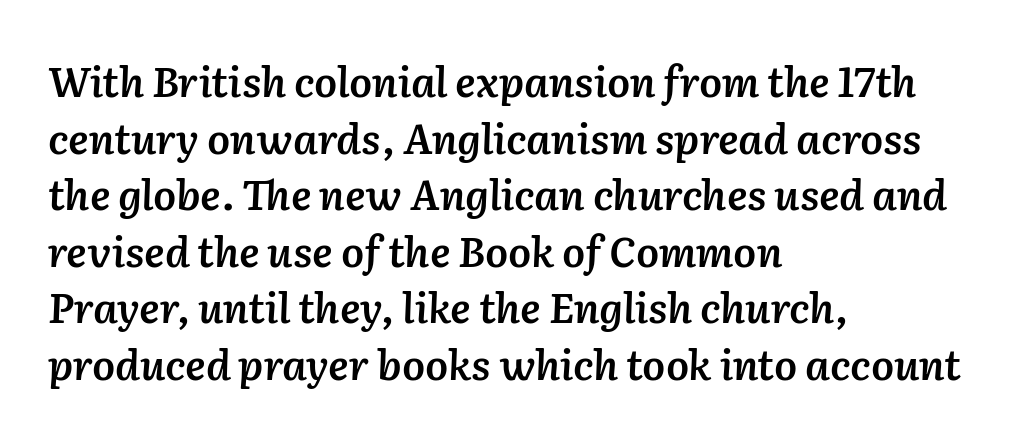
{"italic": "yes", "lean": "right", "slant_degrees": 2, "bold": "semi", "weight": "semibold", "width": "normal", "stroke_contrast": "low", "x_height": "medium", "monospaced": "no", "underline": "no", "align": "left", "line_spacing": "normal", "line_spacing_ratio": 1.38, "letter_spacing": "normal", "letter_spacing_em": 0.0, "glyph_px": 41}
